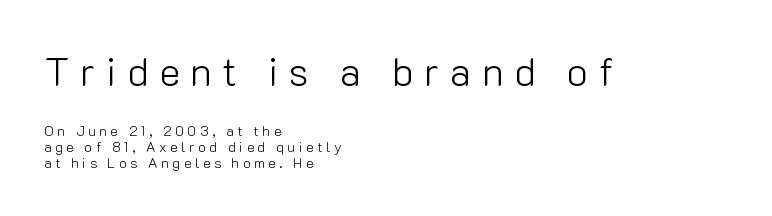
One glance says dense: line gaps are narrower than usual. You can tell from the bare stems that sans-serif type was used. This sample has the flowing, uneven cadence of proportional lettering. This rendering uses left alignment, leaving the right contour irregular. The lettering holds an erect, upright posture throughout.
